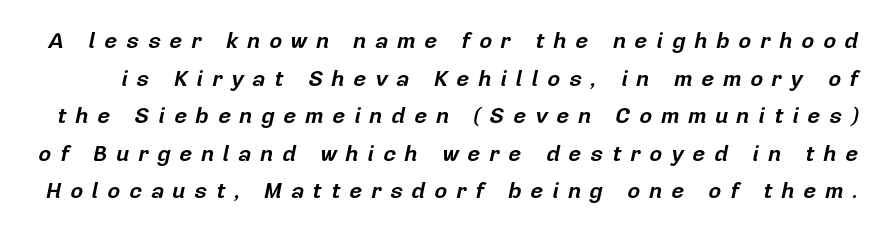
The image shows 22 px bold type, italic (leaning right); set line spacing 1.71x, unusually wide letter spacing (+0.41 em), not underlined.
